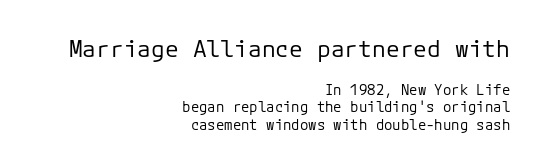
The strokes carry an ordinary text weight at most. The text block is weighted toward the right margin, trailing off unevenly leftward. Check under the words: just untouched page. Reading top to bottom, the characters get smaller at the block break. Rendered with straight, roman letterforms.
